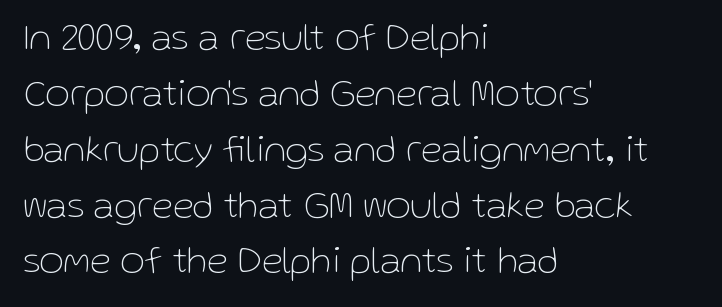
The image shows 38 px thin sans-serif type, upright; set left-aligned, normal line spacing (1.47x), normal letter spacing, not underlined; low stroke contrast and a medium x-height.
